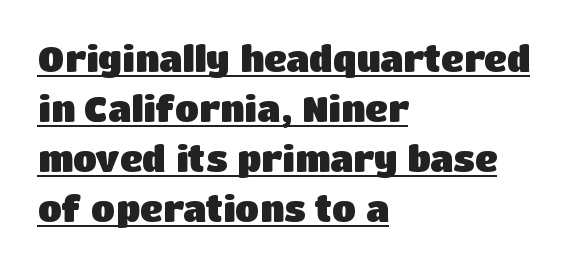
The image shows 35 px heavy sans-serif type, upright; set left-aligned, normal line spacing (1.43x), normal letter spacing, underlined; low stroke contrast and a large x-height.
